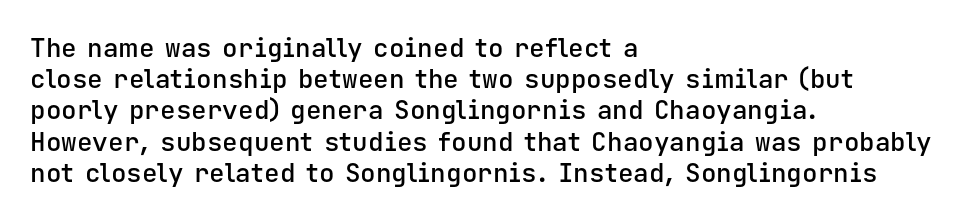
Q: Is the text bold? A: Semi-bold.
Q: Is the text italic (slanted)? A: No, it is upright.
Q: Is the text underlined? A: No.
Q: How is the paragraph aligned? A: Left-aligned.
Q: Is the spacing between letters normal or unusually wide? A: Normal.
